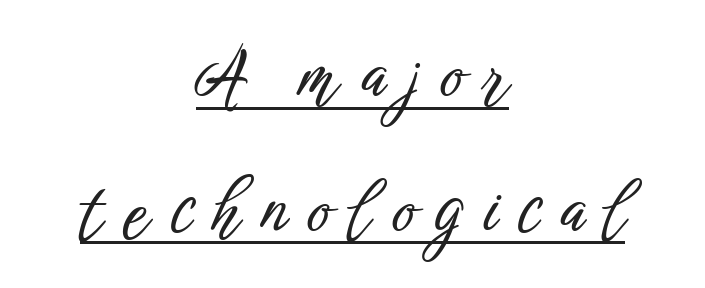
The image shows 69 px condensed sans-serif type; set centered, loose line spacing (1.95x), unusually wide letter spacing (+0.3 em), underlined; low stroke contrast and a medium x-height.
